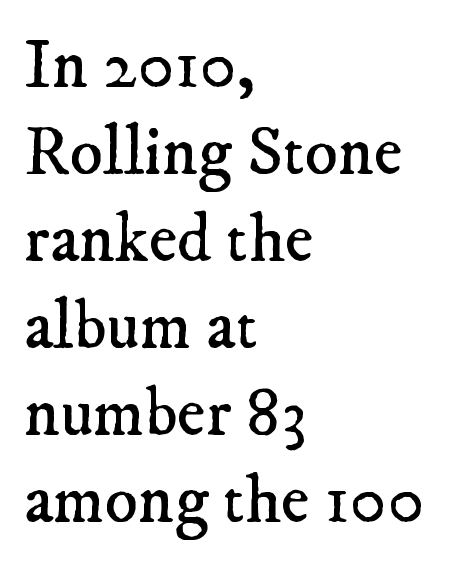
{"serif": "yes", "bold": "no", "weight": "regular", "width": "normal", "stroke_contrast": "low", "x_height": "small", "monospaced": "no", "underline": "no", "align": "left", "line_spacing": "normal", "line_spacing_ratio": 1.26, "letter_spacing": "normal", "letter_spacing_em": 0.0, "glyph_px": 69}
